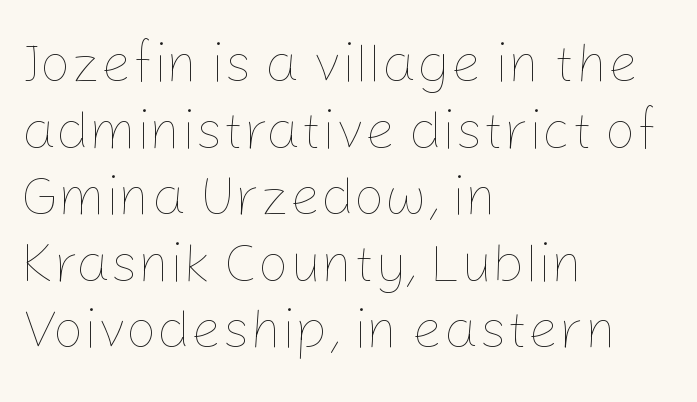
The image shows 55 px thin type, upright; set left-aligned, line spacing 1.21x, normal letter spacing, not underlined; low stroke contrast and a medium x-height.
